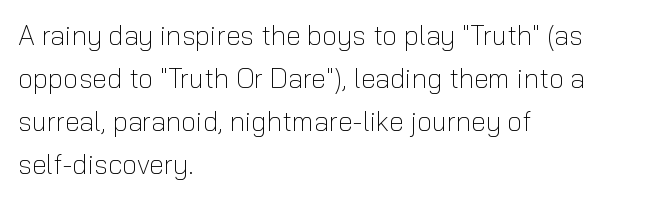
{"italic": "no", "bold": "no", "underline": "no", "align": "left", "line_spacing": "normal", "line_spacing_ratio": 1.59, "letter_spacing": "normal", "letter_spacing_em": 0.0, "glyph_px": 27}
